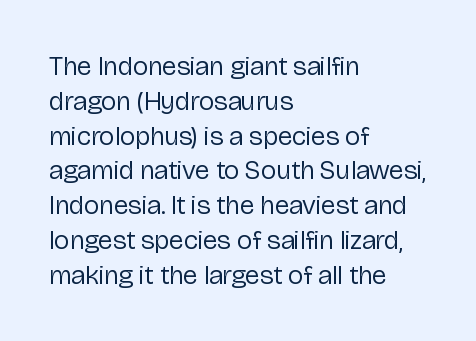
This sample keeps an unexceptional amount of space between lines. Characters remain perfectly vertical along every line. The gap between lines stays unmarked. Is this a heavy cut? Hardly; it is regular or lighter.
